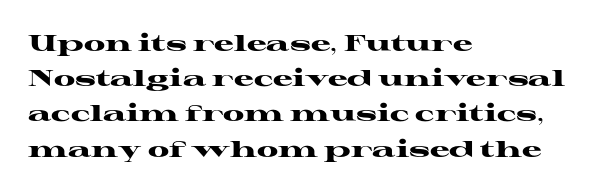
Every row of glyphs begins at an identical x-position on the left. Each word holds together tightly as a unit, with standard inter-letter gaps. What's the leading like? Ordinary, nothing unusual. Nope, not italic — everything's standing straight. The space directly below the letters is spotless.
